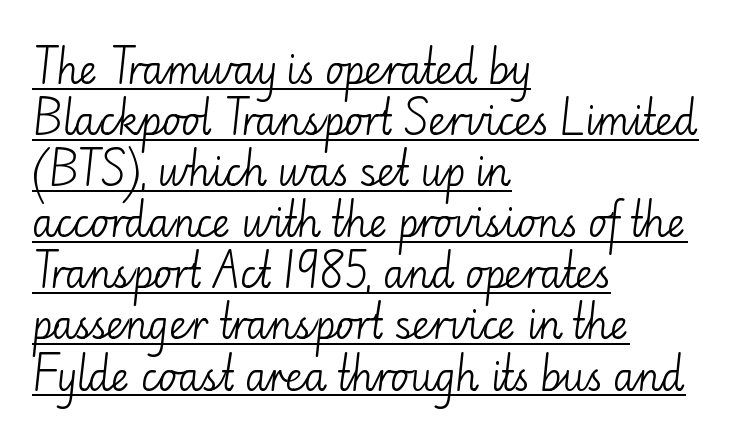
The image shows 39 px light sans-serif type; set left-aligned, normal line spacing (1.31x), normal letter spacing, underlined; low stroke contrast and a small x-height.
